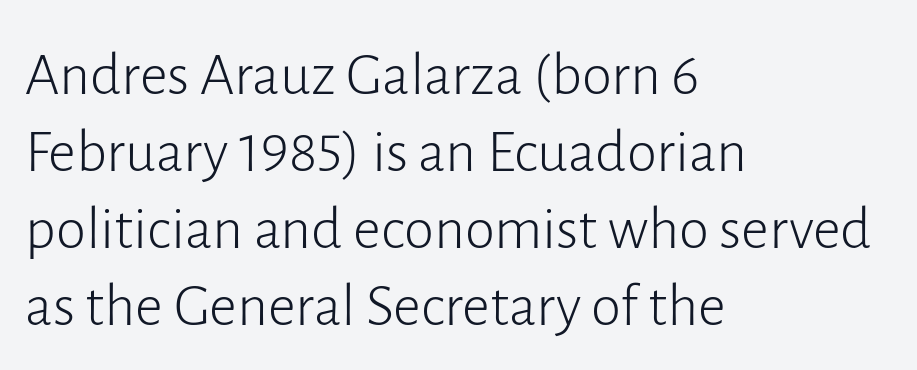
The image shows 61 px light sans-serif type, upright; set left-aligned, normal line spacing (1.26x), normal letter spacing, not underlined; low stroke contrast and a medium x-height.
